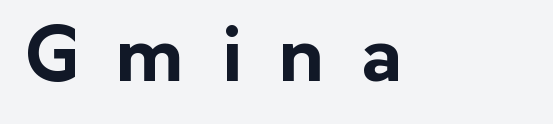
{"serif": "no", "italic": "no", "bold": "yes", "weight": "bold", "width": "normal", "stroke_contrast": "low", "x_height": "medium", "monospaced": "no", "underline": "no", "letter_spacing": "wide", "letter_spacing_em": 0.49, "glyph_px": 75}
